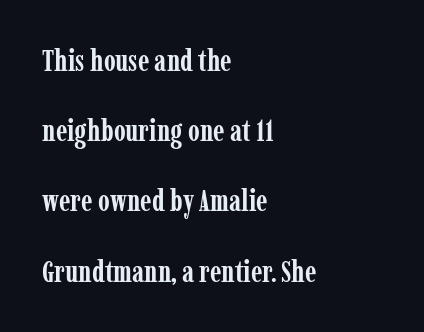
Q: Is the text bold? A: Yes.
Q: Is the text italic (slanted)? A: No, it is upright.
Q: Is the typeface a serif or a sans-serif typeface? A: Serif.
Q: Is the text underlined? A: No.
Q: How is the paragraph aligned? A: Left-aligned.
Q: Is the spacing between letters normal or unusually wide? A: Normal.
Q: Is the spacing between lines tight, normal or loose? A: Loose.
Q: Width (condensed, normal, or wide)? A: Condensed.
Q: Stroke contrast? A: Low.
Q: x-height? A: Medium.
Q: Monospaced? A: No.
